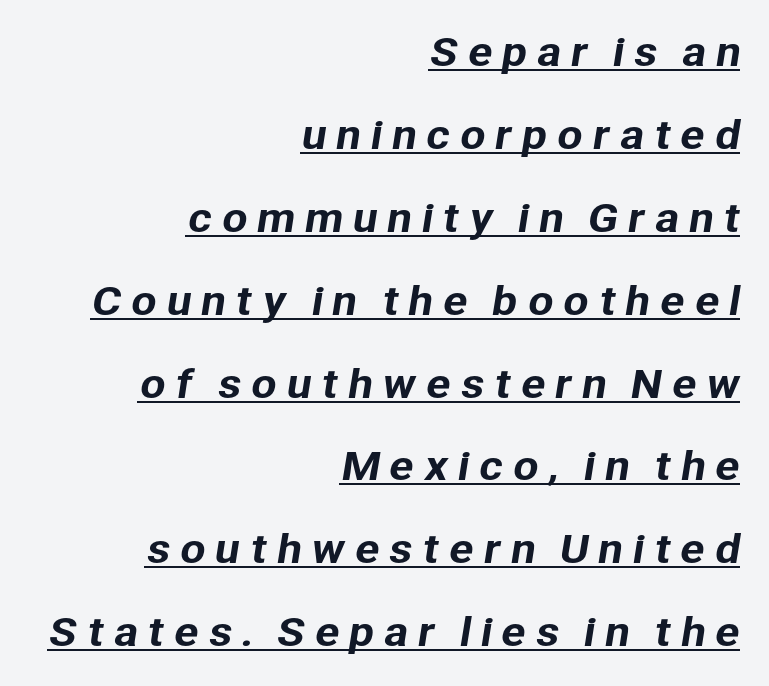
Spacing verdict: proportional, widths tailored to each character. The designer went with a sans here, leaving each stem footless. The vertical gap from one line to the next is large. Alignment: flush right.
